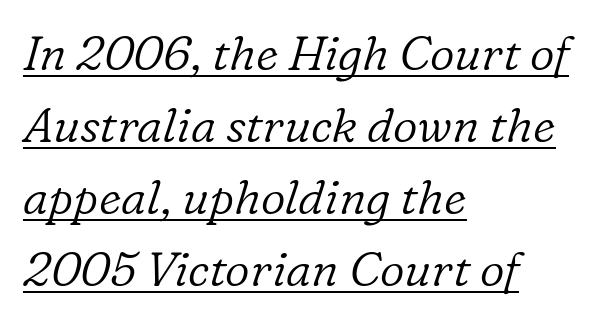
Are there feet on the stems? There are — it's a serif. The passage shown is typed in a proportional face where columns would drift. The cut favours lightness, reaching ordinary text weight at its darkest. Notice how the passage keeps a crisp vertical edge on the left only. The whole block is typeset with a tilt. The line-height multiplier appears to be the usual default.
